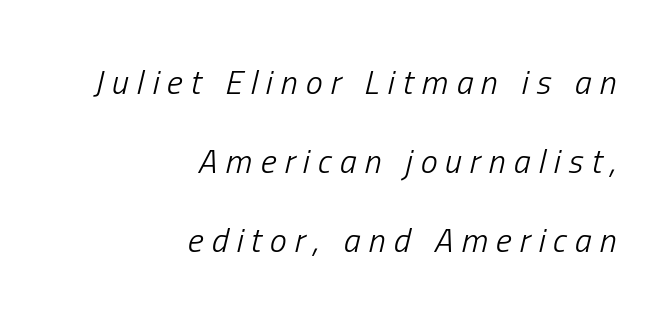
{"italic": "yes", "lean": "right", "slant_degrees": 13, "bold": "no", "weight": "light", "width": "condensed", "stroke_contrast": "low", "x_height": "medium", "monospaced": "no", "underline": "no", "align": "right", "line_spacing": "loose", "line_spacing_ratio": 2.32, "letter_spacing": "wide", "letter_spacing_em": 0.24, "glyph_px": 34}
